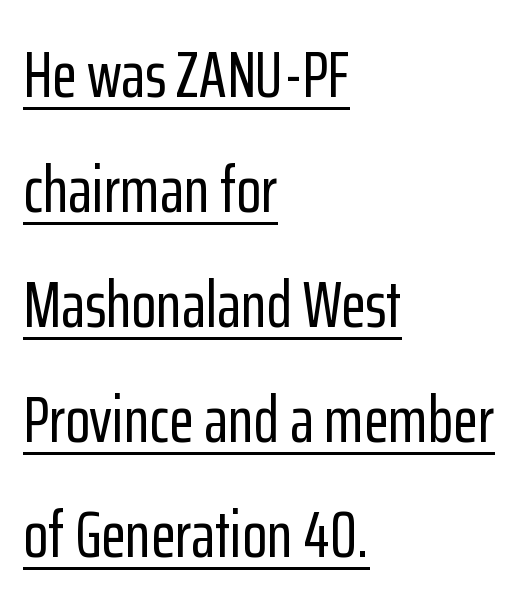
{"serif": "no", "italic": "no", "width": "condensed", "stroke_contrast": "low", "x_height": "medium", "monospaced": "no", "underline": "yes", "align": "left", "line_spacing_ratio": 1.77, "letter_spacing": "normal", "letter_spacing_em": 0.0, "glyph_px": 65}
